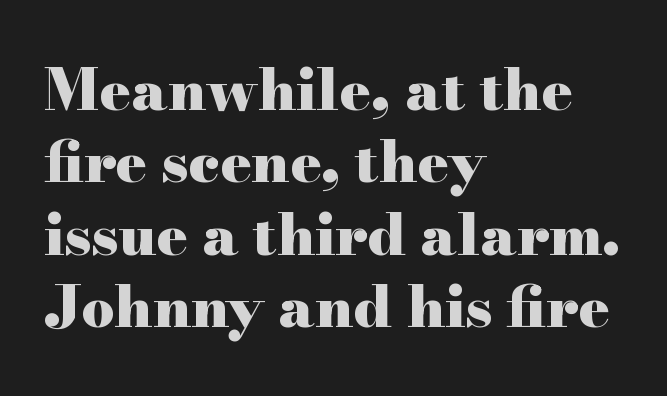
The image shows 58 px heavy, wide serif type, upright; set left-aligned, normal line spacing (1.25x), normal letter spacing, not underlined; high stroke contrast and a small x-height.
